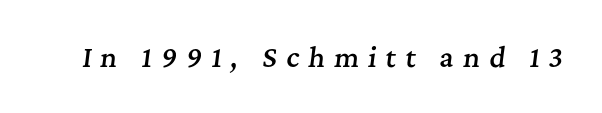
Q: Is the text bold? A: Semi-bold.
Q: Is the text italic (slanted)? A: Yes, it leans right by about 7 degrees.
Q: Is the text underlined? A: No.
Q: Is the spacing between letters normal or unusually wide? A: Unusually wide.
